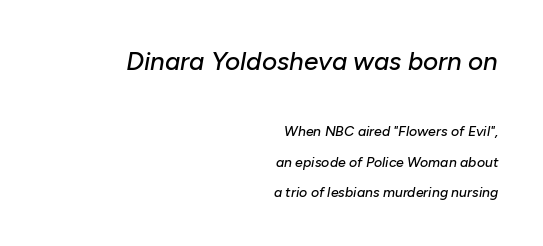
Q: Is the text italic (slanted)? A: Yes, it leans right by about 10 degrees.
Q: Is the text underlined? A: No.
Q: How is the paragraph aligned? A: Right-aligned.
Q: Is the spacing between letters normal or unusually wide? A: Normal.
Q: Is the spacing between lines tight, normal or loose? A: Loose.
Q: Which block of text is set in a larger size, the first (top) or the second (bottom)? A: The first (top) one.
